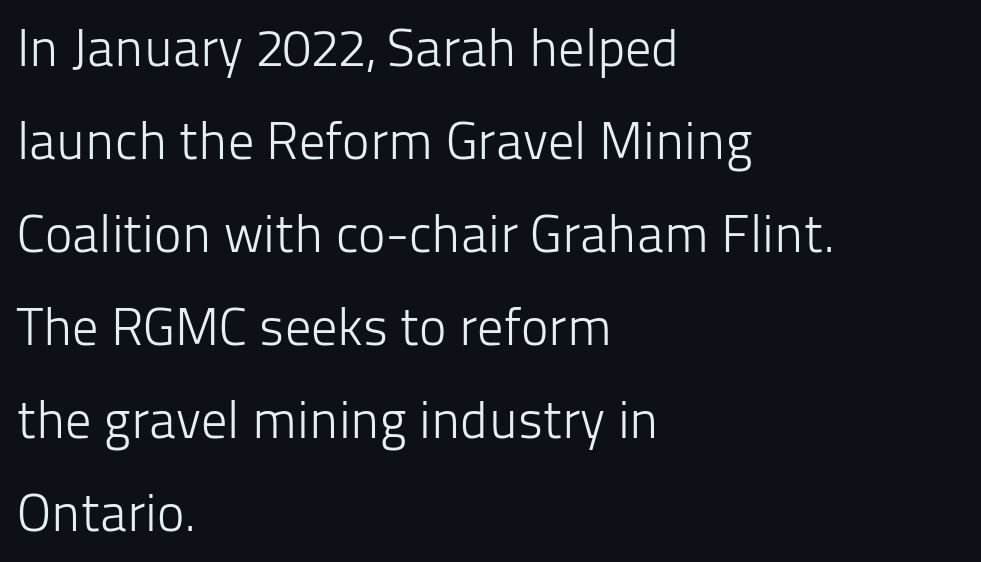
{"serif": "no", "italic": "no", "bold": "no", "weight": "light", "width": "normal", "stroke_contrast": "low", "x_height": "medium", "monospaced": "no", "underline": "no", "align": "left", "line_spacing_ratio": 1.79, "letter_spacing": "normal", "letter_spacing_em": 0.0, "glyph_px": 52}
